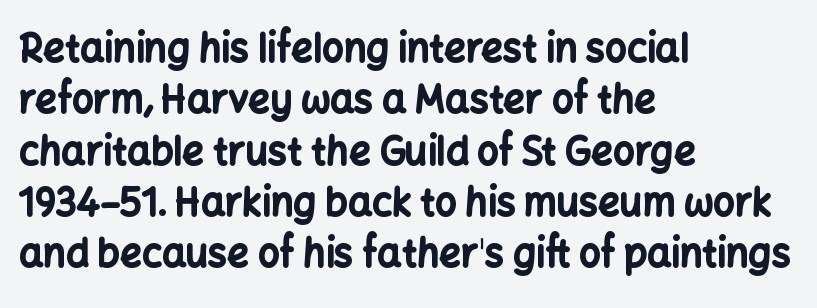
{"serif": "no", "italic": "no", "bold": "yes", "weight": "bold", "width": "normal", "stroke_contrast": "low", "x_height": "medium", "monospaced": "no", "underline": "no", "align": "left", "line_spacing": "normal", "line_spacing_ratio": 1.35, "letter_spacing": "normal", "letter_spacing_em": 0.0, "glyph_px": 38}
